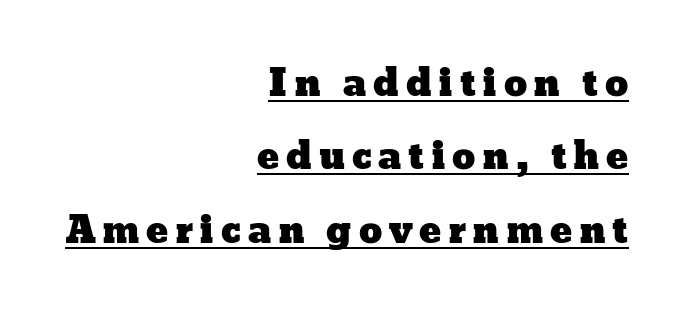
Posture: upright roman. Is this a fixed-width face? No — the glyphs have proportional, varying widths. The specimen includes a rule beneath the text block's lines. Whoever set this chose breathing room over compactness in the vertical rhythm. These lines are set flush right with a ragged left edge.
